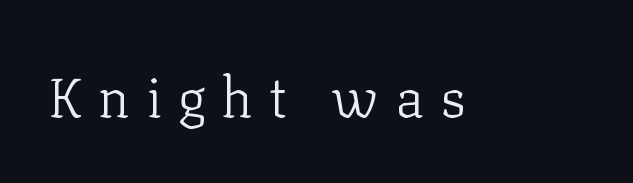
Q: Is the text bold? A: No.
Q: Is the text italic (slanted)? A: No, it is upright.
Q: Is the typeface a serif or a sans-serif typeface? A: Serif.
Q: Is the text underlined? A: No.
Q: Is the spacing between letters normal or unusually wide? A: Unusually wide.
Q: Width (condensed, normal, or wide)? A: Normal.
Q: Stroke contrast? A: Low.
Q: x-height? A: Medium.
Q: Monospaced? A: No.
